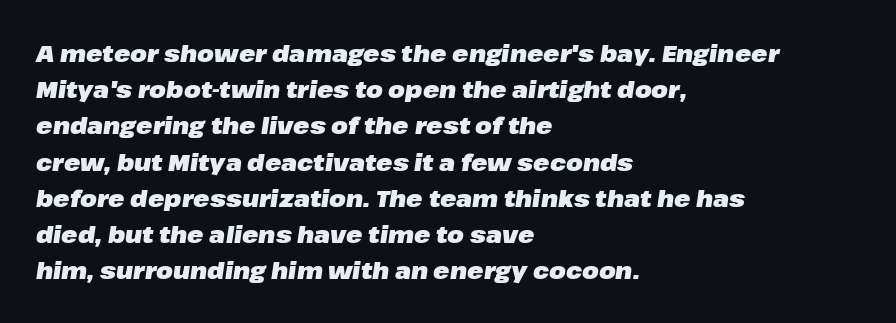
The image shows 24 px bold type, italic (leaning right); set left-aligned, normal line spacing (1.51x), normal letter spacing, not underlined.
